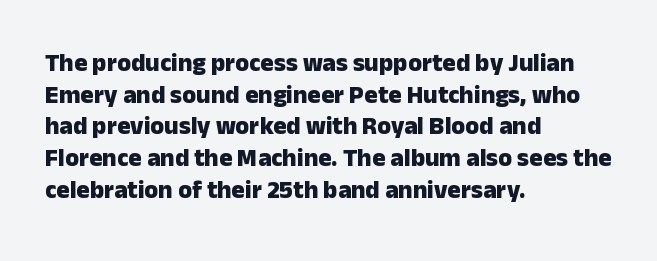
The image shows 25 px bold type, upright; set left-aligned, normal line spacing (1.27x), normal letter spacing, not underlined.
